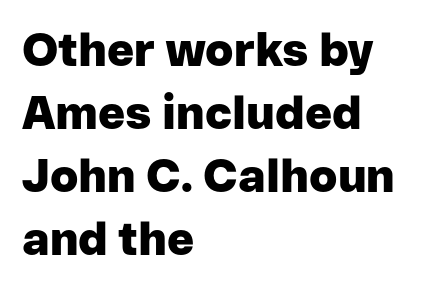
Q: Is the text bold? A: Yes.
Q: Is the text italic (slanted)? A: No, it is upright.
Q: Is the typeface a serif or a sans-serif typeface? A: Sans-serif.
Q: Is the text underlined? A: No.
Q: How is the paragraph aligned? A: Left-aligned.
Q: Is the spacing between letters normal or unusually wide? A: Normal.
Q: Is the spacing between lines tight, normal or loose? A: Normal.
Q: Width (condensed, normal, or wide)? A: Normal.
Q: Stroke contrast? A: Low.
Q: x-height? A: Medium.
Q: Monospaced? A: No.
